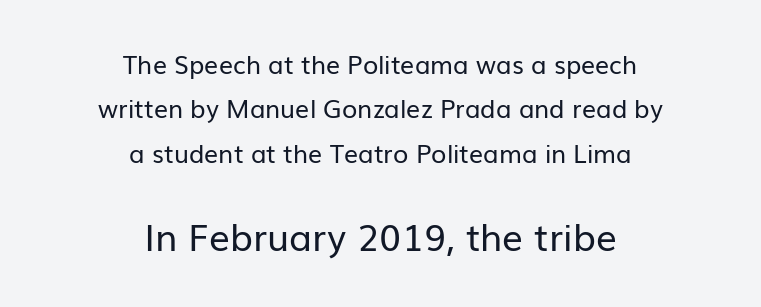
{"serif": "no", "italic": "no", "bold": "no", "weight": "regular", "width": "normal", "stroke_contrast": "low", "x_height": "medium", "monospaced": "no", "underline": "no", "align": "center", "line_spacing_ratio": 1.78, "letter_spacing": "normal", "letter_spacing_em": 0.0, "larger_block": "second", "size_ratio": 1.48, "glyph_px": 37}
